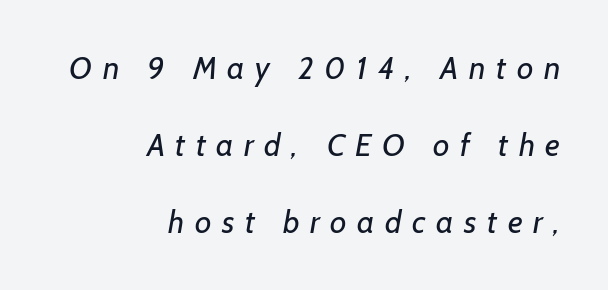
Typeset ragged left — the right edge is the straight one. Character widths vary here, with narrow letters taking less room than wide ones. Grotesque or geometric, the face here clearly has no serifs. Each row of text sits above clean, open space. There is plenty of visible air inserted between adjacent glyphs. If you measured baseline to baseline, you'd find a long distance.
